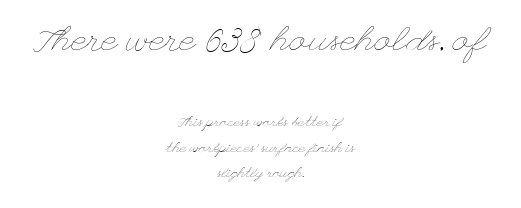
The baseline area is clear. Where is the straight margin? There isn't one; the lines are centered. The first block has been scaled up relative to the second.
